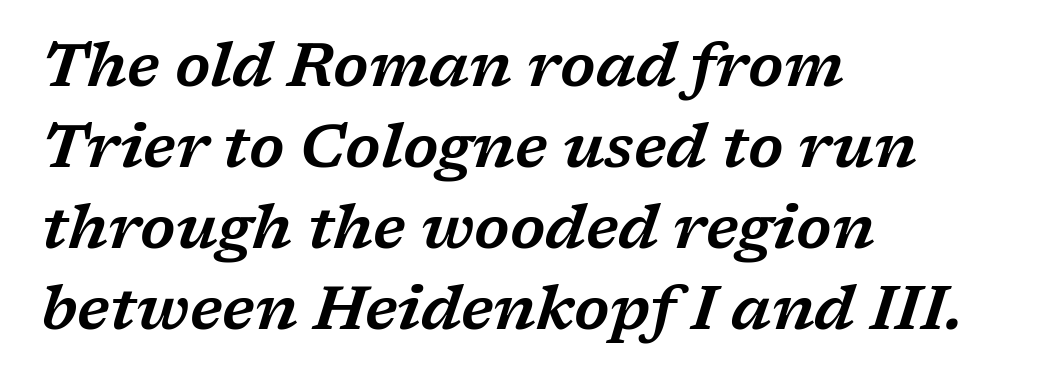
The image shows 61 px wide serif type, italic (leaning right); set left-aligned, normal line spacing (1.33x), normal letter spacing, not underlined; low stroke contrast and a medium x-height.
